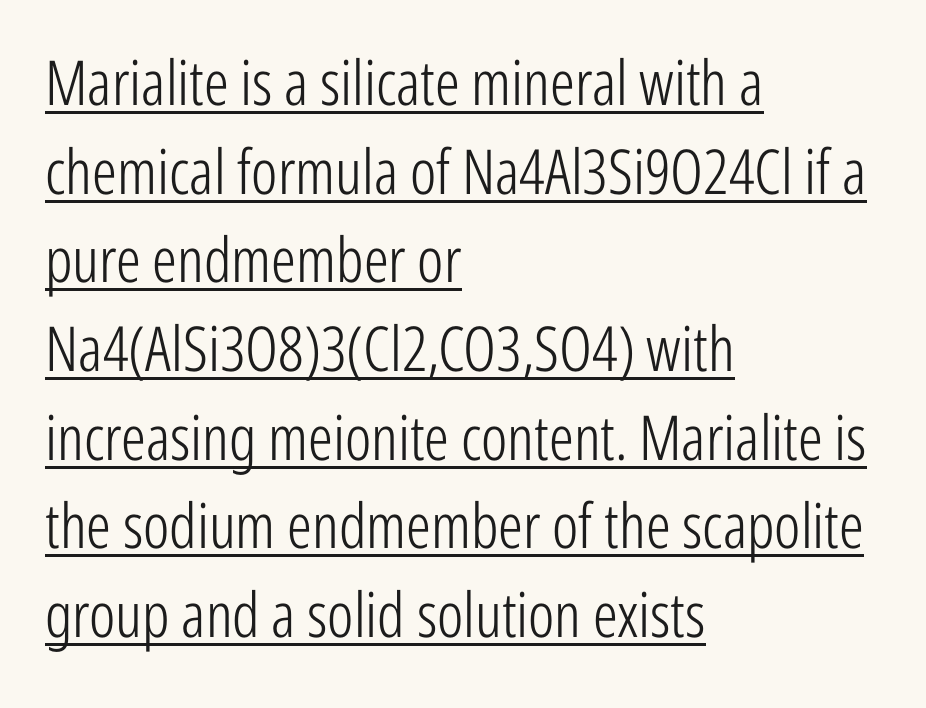
I'd call this a sans setting — the letters go barefoot. These lines sit exactly where default settings would place them. The rendered words wear a rule along their underside. No chunkiness to these letters — they're not bold. The letters stand straight up with perfectly vertical stems. Horizontally, the lines are justified to the leading edge only.
